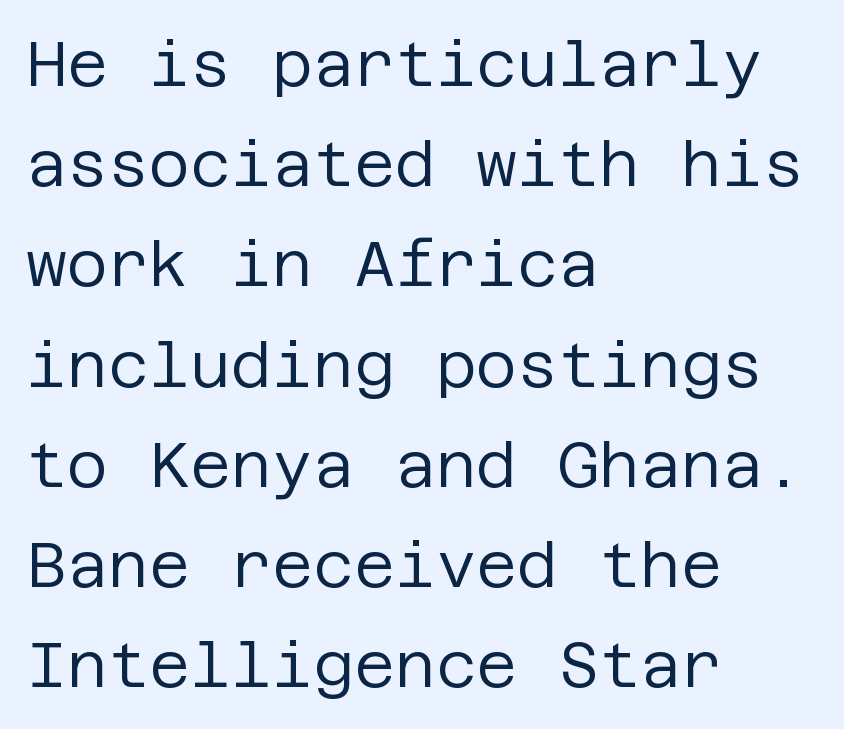
{"serif": "no", "italic": "no", "bold": "no", "weight": "regular", "width": "normal", "stroke_contrast": "low", "x_height": "large", "underline": "no", "align": "left", "line_spacing": "normal", "line_spacing_ratio": 1.59, "letter_spacing": "normal", "letter_spacing_em": 0.0, "glyph_px": 63}
